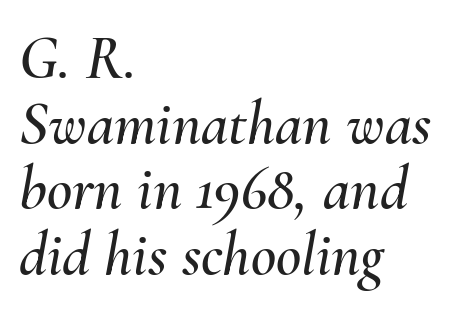
Casual observation: everything's shoved over to the left. Honestly, the letter spacing is just normal — you wouldn't notice it. The foot of each line stays bare and open. These lines were composed using italics.
